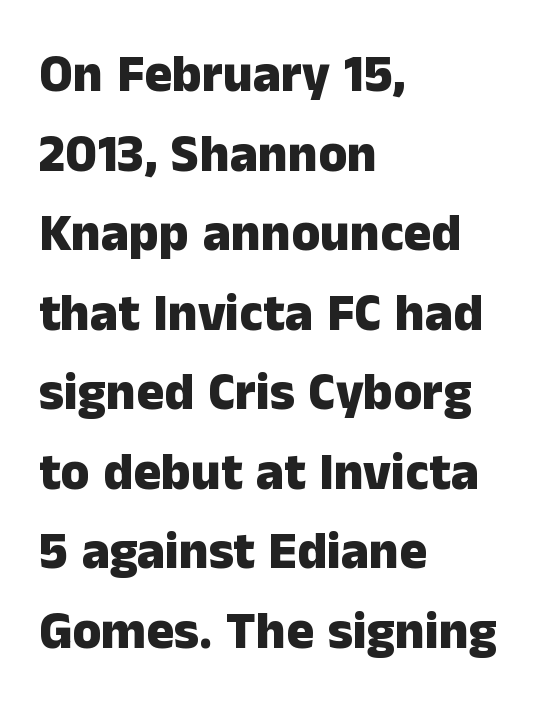
Q: Is the text bold? A: Yes.
Q: Is the text italic (slanted)? A: No, it is upright.
Q: Is the typeface a serif or a sans-serif typeface? A: Sans-serif.
Q: Is the text underlined? A: No.
Q: How is the paragraph aligned? A: Left-aligned.
Q: Is the spacing between letters normal or unusually wide? A: Normal.
Q: Is the spacing between lines tight, normal or loose? A: Normal.
Q: Width (condensed, normal, or wide)? A: Normal.
Q: Stroke contrast? A: Low.
Q: x-height? A: Medium.
Q: Monospaced? A: No.
